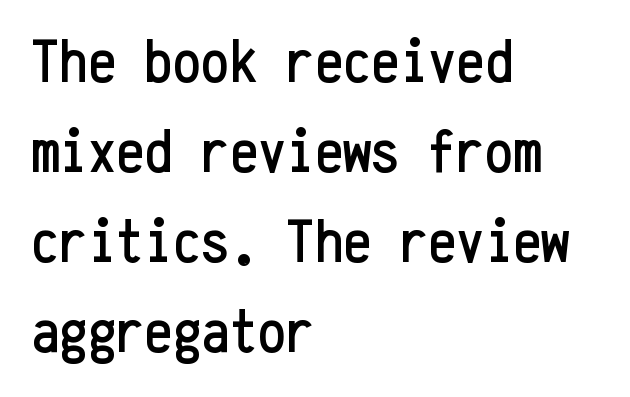
Q: Is the text italic (slanted)? A: No, it is upright.
Q: Is the typeface a serif or a sans-serif typeface? A: Sans-serif.
Q: Is the text underlined? A: No.
Q: How is the paragraph aligned? A: Left-aligned.
Q: Is the spacing between letters normal or unusually wide? A: Normal.
Q: Is the spacing between lines tight, normal or loose? A: Normal.
Q: Width (condensed, normal, or wide)? A: Condensed.
Q: Stroke contrast? A: Low.
Q: x-height? A: Medium.
Q: Monospaced? A: Yes.
